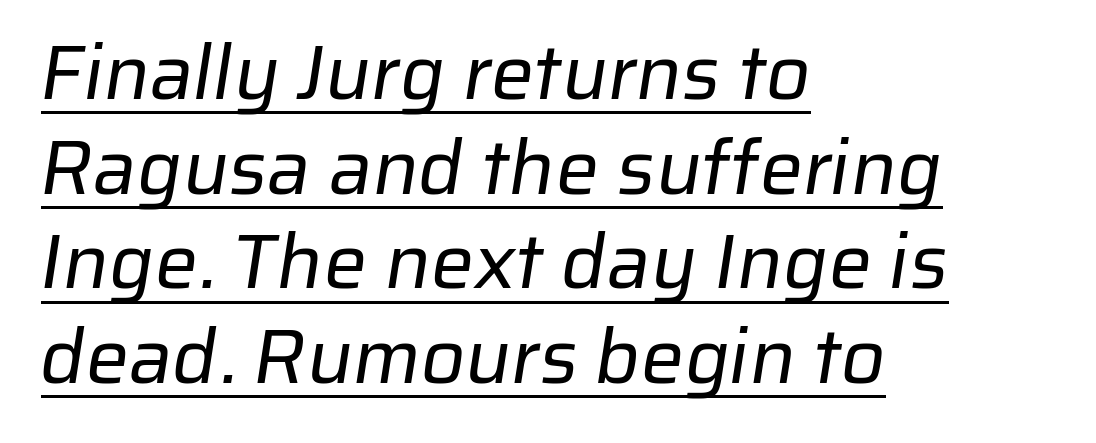
The image shows 77 px regular-weight sans-serif type; set left-aligned, line spacing 1.23x, normal letter spacing, underlined; low stroke contrast and a medium x-height.
